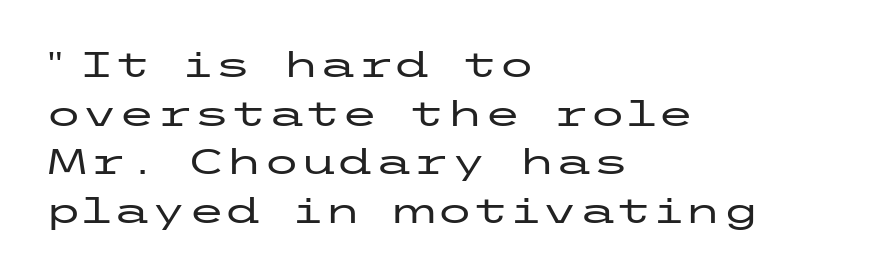
Q: Is the text italic (slanted)? A: No, it is upright.
Q: Is the typeface a serif or a sans-serif typeface? A: Sans-serif.
Q: Is the text underlined? A: No.
Q: How is the paragraph aligned? A: Left-aligned.
Q: Is the spacing between letters normal or unusually wide? A: Normal.
Q: Is the spacing between lines tight, normal or loose? A: Normal.
Q: Width (condensed, normal, or wide)? A: Wide.
Q: Stroke contrast? A: Low.
Q: x-height? A: Medium.
